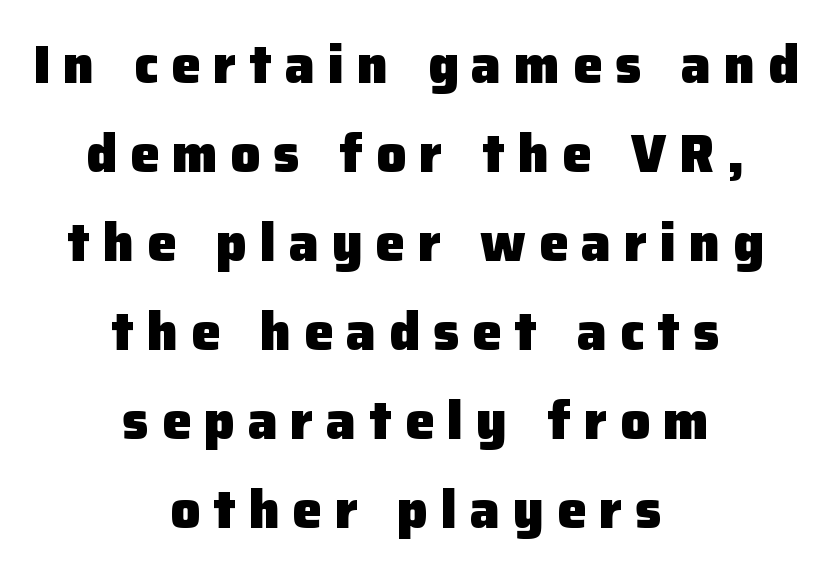
{"serif": "no", "italic": "no", "bold": "yes", "weight": "heavy", "width": "normal", "stroke_contrast": "low", "x_height": "medium", "monospaced": "no", "underline": "no", "align": "center", "line_spacing": "normal", "line_spacing_ratio": 1.68, "letter_spacing": "wide", "letter_spacing_em": 0.24, "glyph_px": 53}
